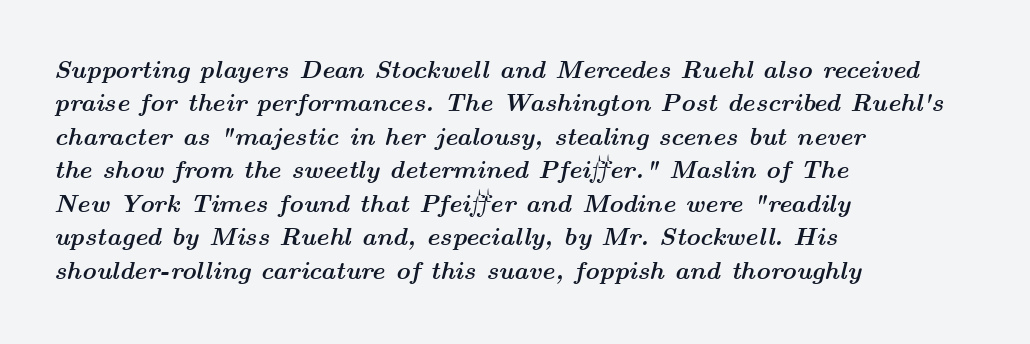
The image shows 25 px bold type, italic (leaning right); set left-aligned, normal line spacing (1.34x), normal letter spacing, not underlined.
